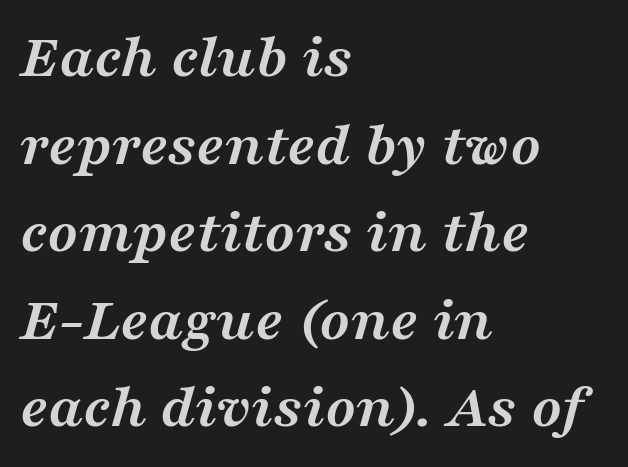
The image shows 63 px semibold, wide serif type, italic (leaning right); set left-aligned, normal line spacing (1.39x), normal letter spacing, not underlined; medium stroke contrast and a medium x-height.
